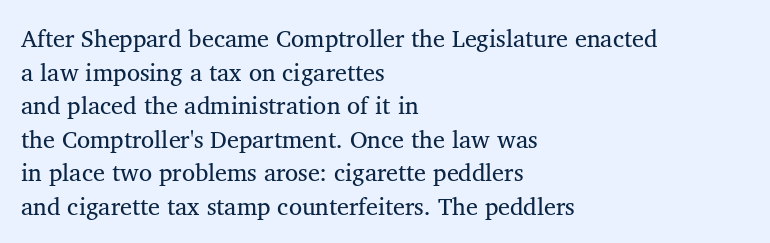
The image shows 24 px text type, upright; set left-aligned, normal line spacing (1.4x), normal letter spacing, not underlined.
